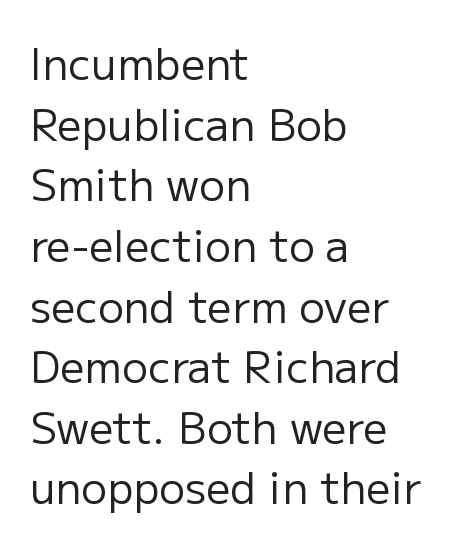
Q: Is the text bold? A: No.
Q: Is the text italic (slanted)? A: No, it is upright.
Q: Is the typeface a serif or a sans-serif typeface? A: Sans-serif.
Q: Is the text underlined? A: No.
Q: How is the paragraph aligned? A: Left-aligned.
Q: Is the spacing between letters normal or unusually wide? A: Normal.
Q: Is the spacing between lines tight, normal or loose? A: Normal.
Q: Width (condensed, normal, or wide)? A: Normal.
Q: Stroke contrast? A: Low.
Q: x-height? A: Medium.
Q: Monospaced? A: No.
